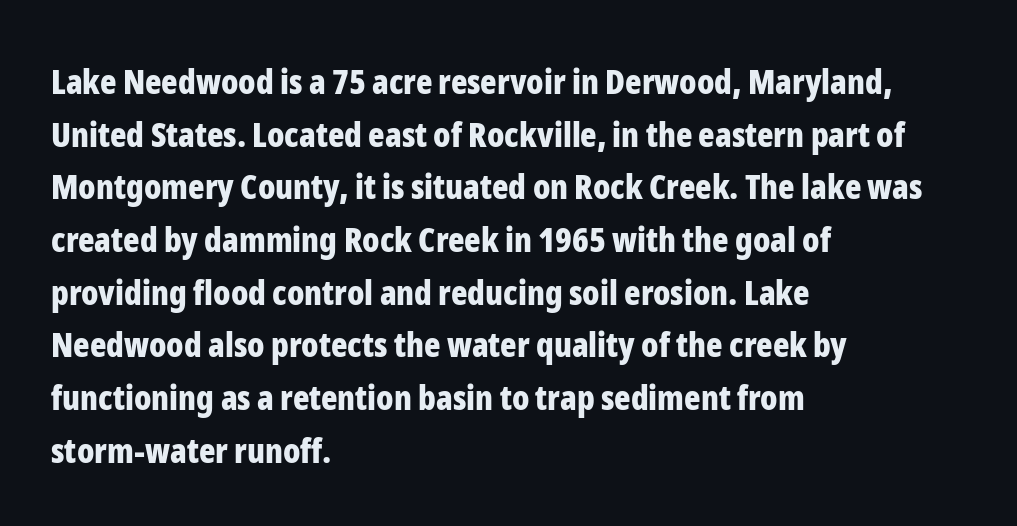
The image shows 34 px bold, condensed sans-serif type, upright; set left-aligned, normal line spacing (1.55x), normal letter spacing, not underlined; low stroke contrast and a medium x-height.
